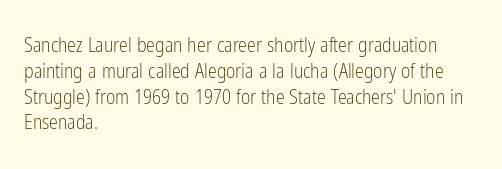
{"italic": "no", "bold": "no", "underline": "no", "align": "left", "line_spacing": "normal", "line_spacing_ratio": 1.29, "letter_spacing": "normal", "letter_spacing_em": 0.0, "glyph_px": 20}
